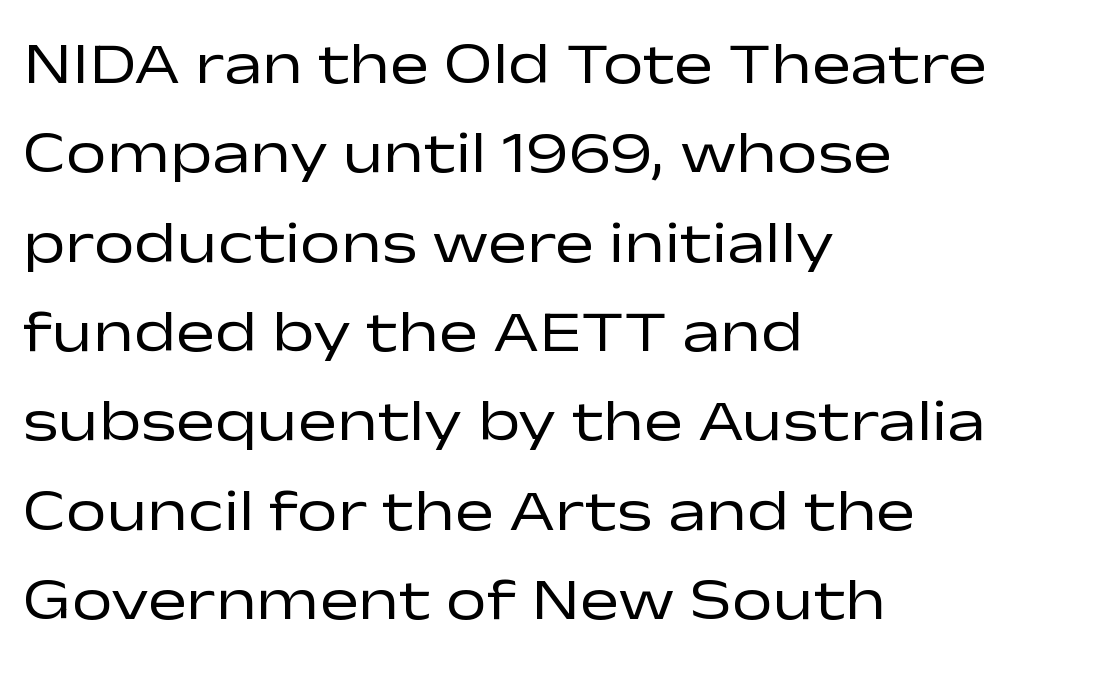
{"serif": "no", "italic": "no", "bold": "no", "weight": "regular", "width": "wide", "stroke_contrast": "low", "x_height": "medium", "monospaced": "no", "underline": "no", "align": "left", "line_spacing": "normal", "line_spacing_ratio": 1.54, "letter_spacing": "normal", "letter_spacing_em": 0.0, "glyph_px": 58}
